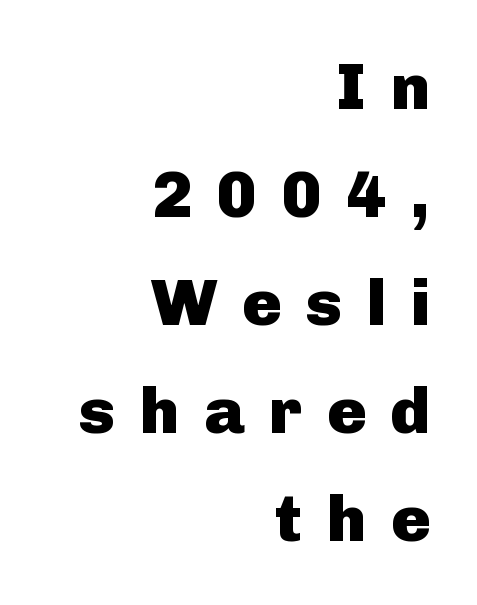
Q: Is the text bold? A: Yes.
Q: Is the text italic (slanted)? A: No, it is upright.
Q: Is the typeface a serif or a sans-serif typeface? A: Sans-serif.
Q: Is the text underlined? A: No.
Q: How is the paragraph aligned? A: Right-aligned.
Q: Is the spacing between letters normal or unusually wide? A: Unusually wide.
Q: Is the spacing between lines tight, normal or loose? A: Normal.
Q: Width (condensed, normal, or wide)? A: Normal.
Q: Stroke contrast? A: Low.
Q: x-height? A: Medium.
Q: Monospaced? A: No.
